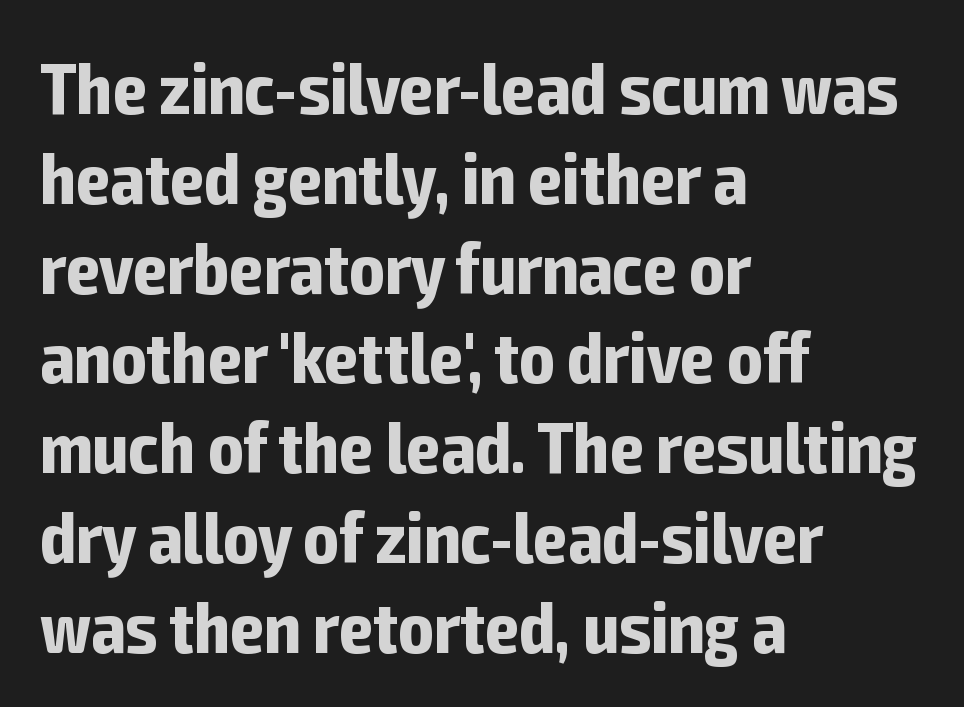
The gaps between neighbouring characters are ordinary and unremarkable. Unmarked baselines from the first word to the last. Note the varied advance widths — an 'i' is clearly narrower than an 'm'. You can tell from the bare stems that sans-serif type was used. Every stem runs plumb, perpendicular to the baseline. All the whitespace from short lines collects on the right.
